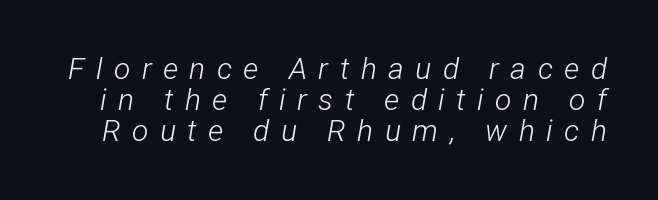
{"italic": "yes", "lean": "right", "slant_degrees": 12, "bold": "no", "weight": "light", "width": "condensed", "stroke_contrast": "low", "x_height": "medium", "monospaced": "no", "underline": "no", "line_spacing": "tight", "line_spacing_ratio": 1.03, "letter_spacing": "wide", "letter_spacing_em": 0.38, "glyph_px": 30}
